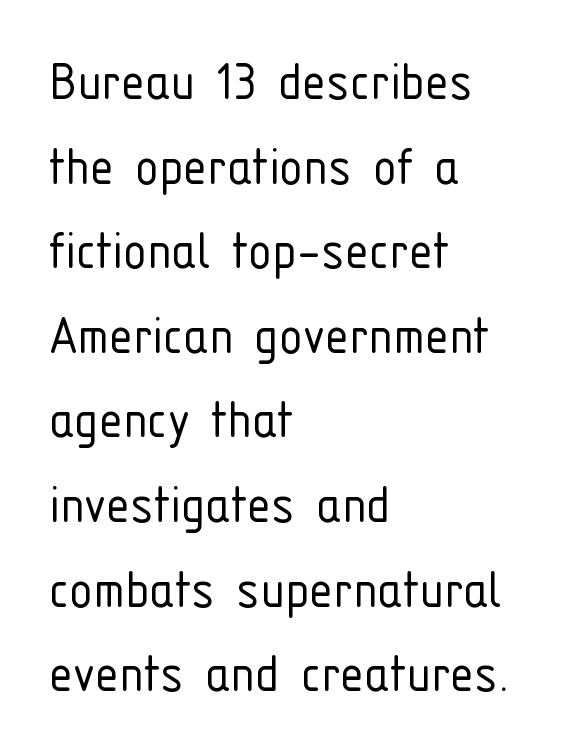
Stroke thickness stays within the range of a standard reading face or lighter. The rendering keeps characters at their native spacing. Where is the straight margin? On the left. Each letter's strokes conclude bluntly, with no projecting serifs. The face used here is proportionally spaced, like ordinary book or web type. This sample keeps an unexceptional amount of space between lines.
